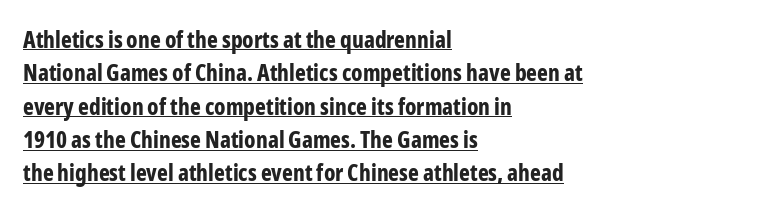
The image shows 23 px bold type, upright; set left-aligned, normal line spacing (1.45x), normal letter spacing, underlined.
